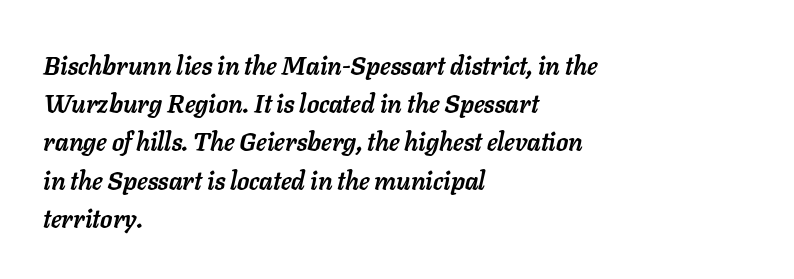
{"italic": "yes", "lean": "right", "slant_degrees": 11, "bold": "yes", "underline": "no", "align": "left", "line_spacing": "normal", "line_spacing_ratio": 1.53, "letter_spacing": "normal", "letter_spacing_em": 0.0, "glyph_px": 25}
